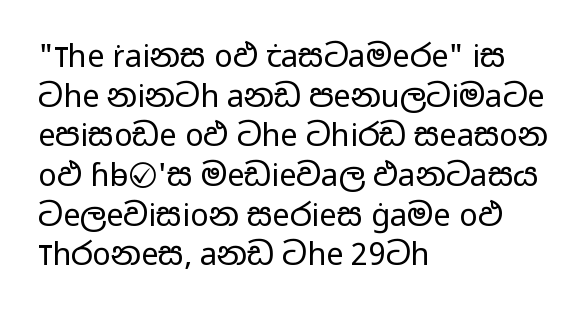
{"serif": "no", "italic": "no", "bold": "no", "weight": "regular", "width": "wide", "stroke_contrast": "low", "x_height": "medium", "monospaced": "no", "underline": "no", "align": "left", "line_spacing": "normal", "line_spacing_ratio": 1.28, "letter_spacing": "normal", "letter_spacing_em": 0.0, "glyph_px": 31}
